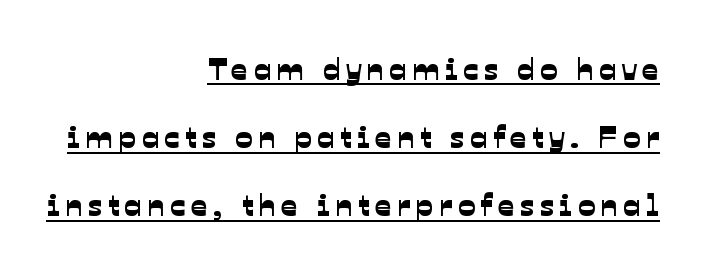
Q: Is the typeface a serif or a sans-serif typeface? A: Sans-serif.
Q: Is the text underlined? A: Yes.
Q: How is the paragraph aligned? A: Right-aligned.
Q: Is the spacing between lines tight, normal or loose? A: Loose.
Q: Width (condensed, normal, or wide)? A: Normal.
Q: Stroke contrast? A: Low.
Q: x-height? A: Medium.
Q: Monospaced? A: No.
